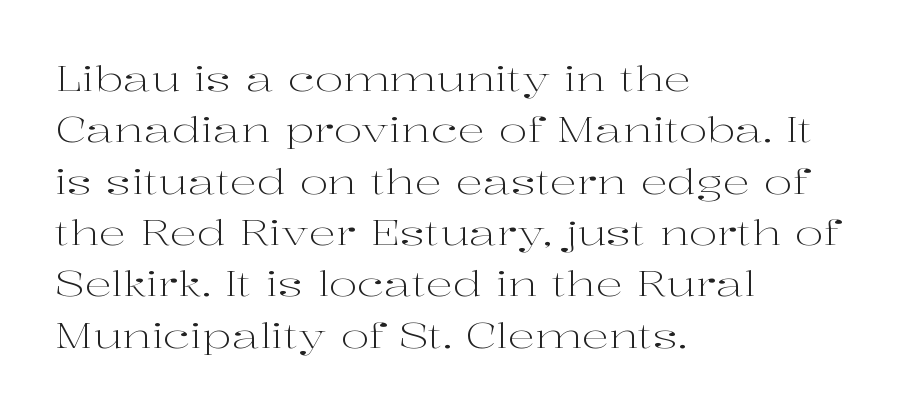
Q: Is the text bold? A: No.
Q: Is the text italic (slanted)? A: No, it is upright.
Q: Is the typeface a serif or a sans-serif typeface? A: Serif.
Q: Is the text underlined? A: No.
Q: How is the paragraph aligned? A: Left-aligned.
Q: Is the spacing between letters normal or unusually wide? A: Normal.
Q: Is the spacing between lines tight, normal or loose? A: Normal.
Q: Width (condensed, normal, or wide)? A: Wide.
Q: Stroke contrast? A: High.
Q: x-height? A: Medium.
Q: Monospaced? A: No.
